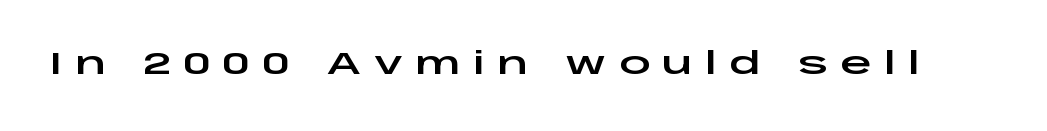
Each letter's strokes conclude bluntly, with no projecting serifs. Substantial extra tracking has been applied to these lines. Character widths vary here, with narrow letters taking less room than wide ones. This rendering features lettering with no underline. Posture: vertical.
